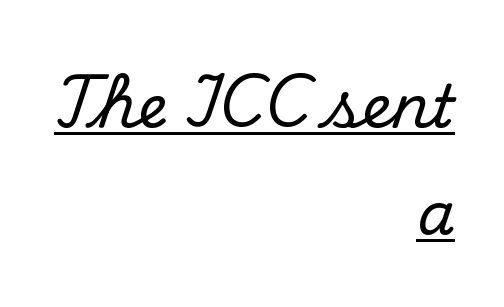
Q: Is the text italic (slanted)? A: Yes.
Q: Is the typeface a serif or a sans-serif typeface? A: Serif.
Q: Is the text underlined? A: Yes.
Q: How is the paragraph aligned? A: Right-aligned.
Q: Is the spacing between letters normal or unusually wide? A: Normal.
Q: Width (condensed, normal, or wide)? A: Normal.
Q: Stroke contrast? A: Medium.
Q: x-height? A: Small.
Q: Monospaced? A: No.
